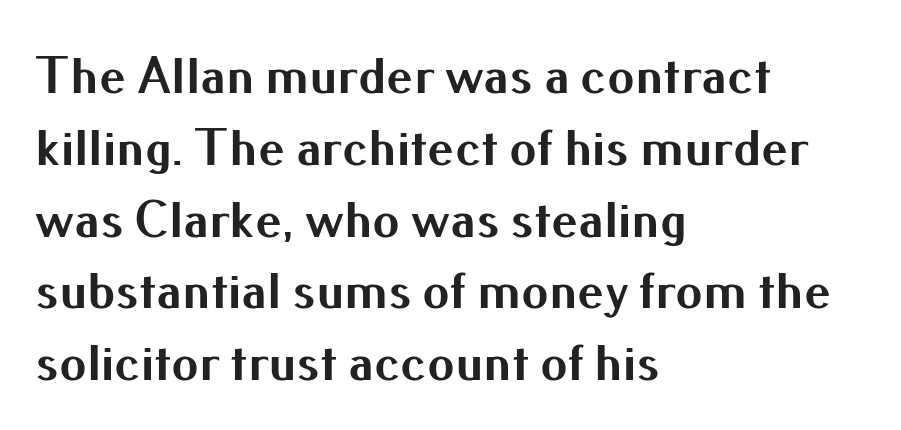
Is the block centered? No — it sits flush against the left margin. The string is rendered with underlining switched off. Each glyph is drawn with heavy, bold strokes. Is there any slant? The stems are plumb.
